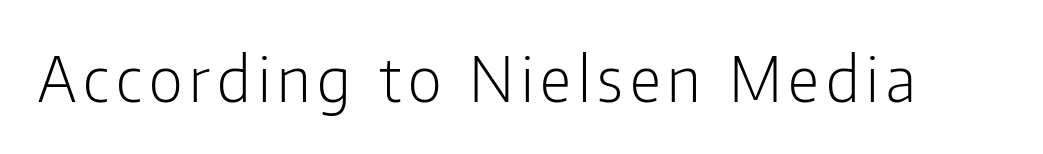
The image shows 62 px light, condensed sans-serif type, upright; set not underlined; low stroke contrast and a medium x-height.
